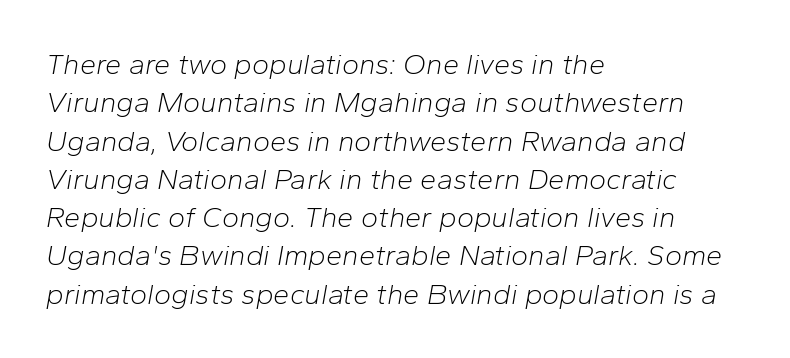
The image shows 29 px light type, italic (leaning right); set left-aligned, normal line spacing (1.32x), normal letter spacing, not underlined; low stroke contrast and a medium x-height.
